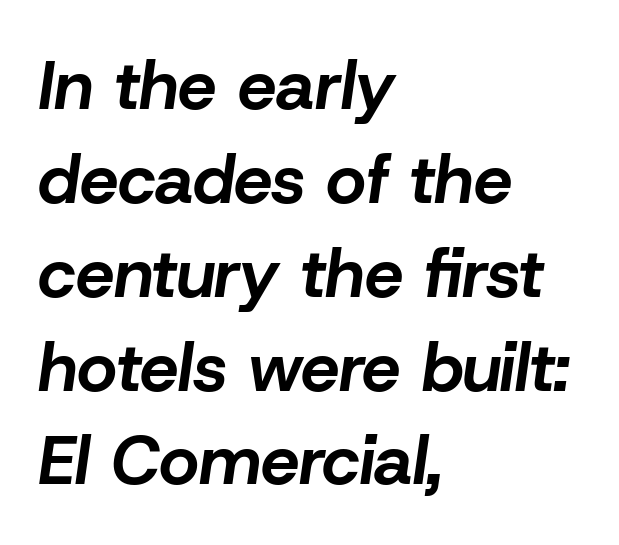
Posture: slanted. The designer left line spacing at the default. Caption: standard tracking, unaltered. The paragraph shown leans on its left margin. Spacing verdict: proportional, widths tailored to each character. The passage shown is emphatically bold.
